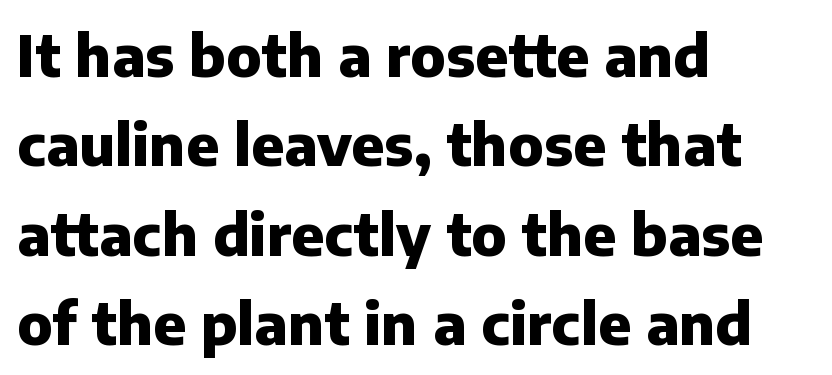
Where is the straight margin? On the left. The space directly below the letters is spotless. Is the letter spacing exaggerated? No — it looks like the ordinary default. The rendering uses natural spacing where letterforms have individual widths. This sample uses a sans-serif face.
